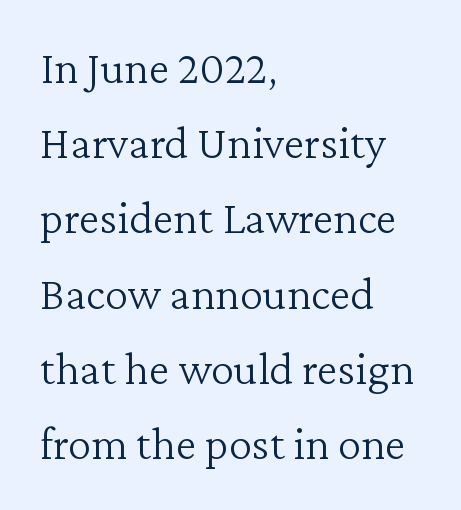
{"serif": "yes", "italic": "no", "bold": "no", "weight": "light", "width": "normal", "stroke_contrast": "low", "x_height": "medium", "monospaced": "no", "underline": "no", "align": "left", "line_spacing": "normal", "line_spacing_ratio": 1.6, "letter_spacing": "normal", "letter_spacing_em": 0.0, "glyph_px": 47}
